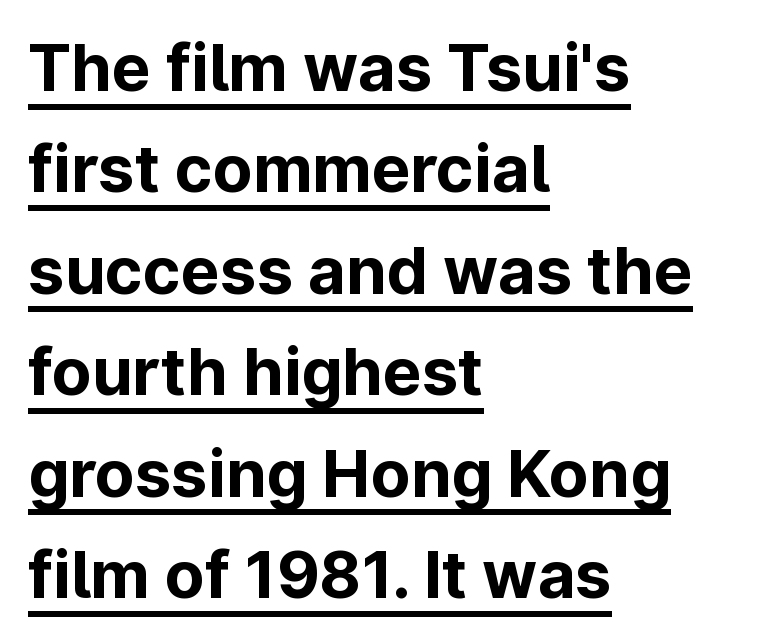
The image shows 65 px bold sans-serif type, upright; set left-aligned, normal line spacing (1.56x), normal letter spacing, underlined; low stroke contrast and a medium x-height.
